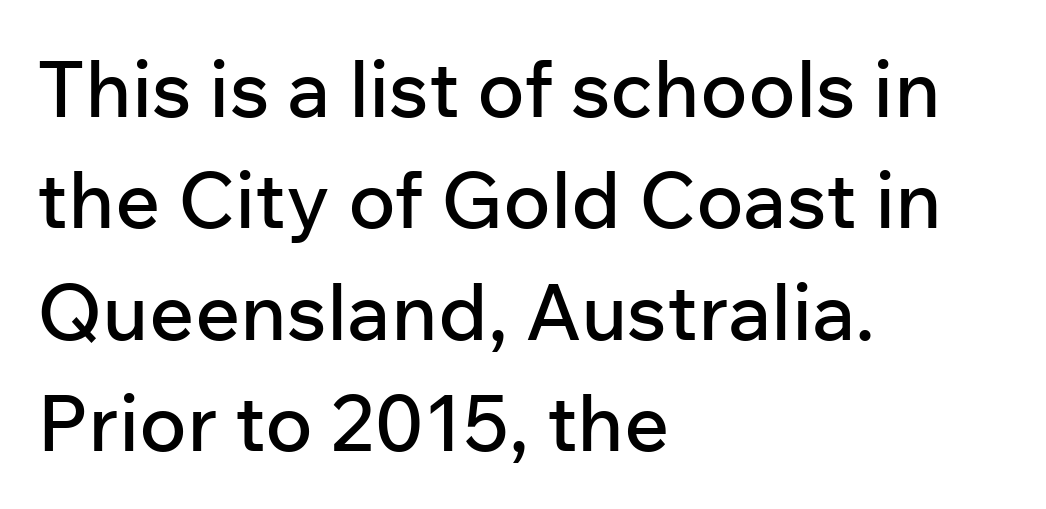
{"serif": "no", "italic": "no", "width": "normal", "stroke_contrast": "low", "x_height": "medium", "monospaced": "no", "underline": "no", "align": "left", "line_spacing": "normal", "line_spacing_ratio": 1.41, "letter_spacing": "normal", "letter_spacing_em": 0.0, "glyph_px": 79}
